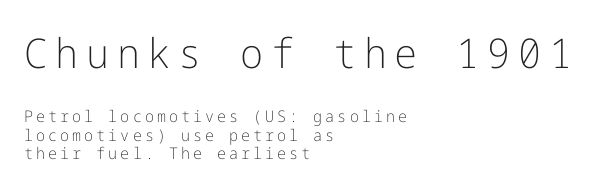
{"serif": "no", "italic": "no", "bold": "no", "weight": "light", "width": "normal", "stroke_contrast": "low", "x_height": "medium", "underline": "no", "align": "left", "line_spacing_ratio": 1.16, "larger_block": "first", "size_ratio": 2.56, "glyph_px": 41}
